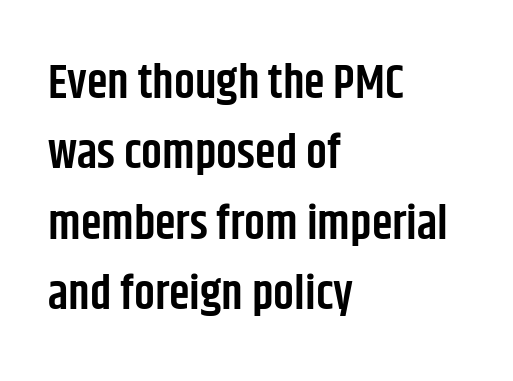
This sample uses an upright cut, with every glyph sitting square on the baseline. These words are printed semibold, heavier than regular yet not bold. These lines keep a tight, regular rhythm from letter to letter. Leftover space on each line is placed entirely after the last word. A sans-serif font was chosen for this passage.
